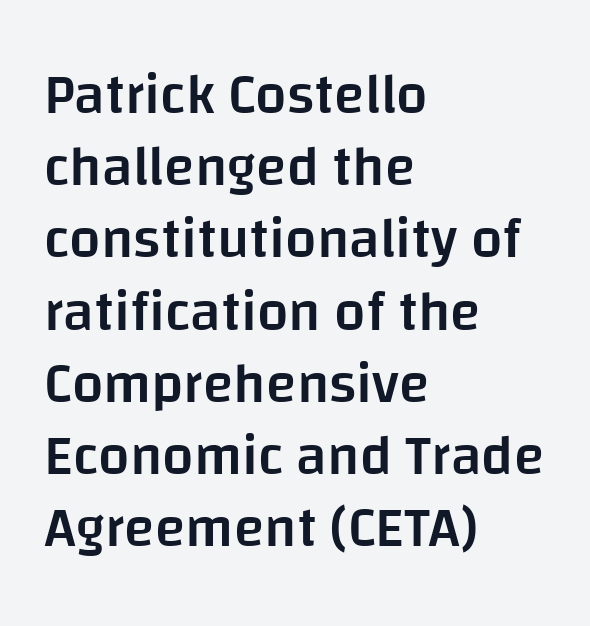
The line texture is even and compact thanks to regular tracking. Interline gaps are of average width in this sample. Weight check: semibold — heavier than regular, not quite bold. Unlike italic type, these characters show no tilt at all. The face used here is proportionally spaced, like ordinary book or web type.
